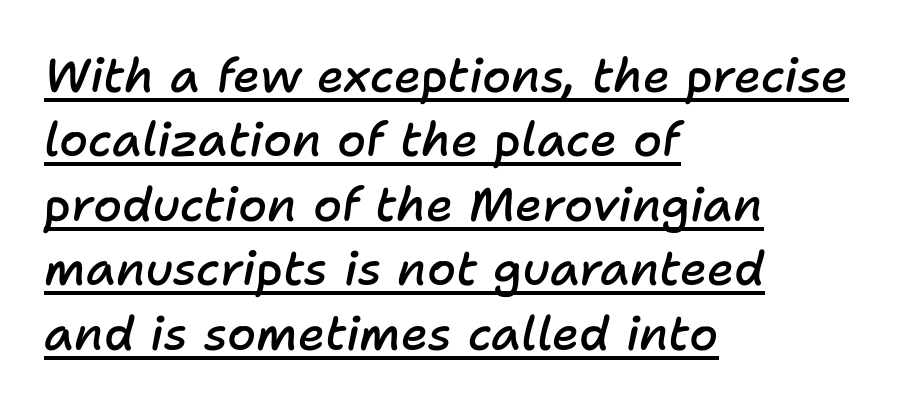
Q: Is the text bold? A: Semi-bold.
Q: Is the text italic (slanted)? A: Yes, it leans right by about 11 degrees.
Q: Is the text underlined? A: Yes.
Q: How is the paragraph aligned? A: Left-aligned.
Q: Is the spacing between letters normal or unusually wide? A: Normal.
Q: Is the spacing between lines tight, normal or loose? A: Normal.
Q: Width (condensed, normal, or wide)? A: Normal.
Q: Stroke contrast? A: Low.
Q: x-height? A: Medium.
Q: Monospaced? A: No.
